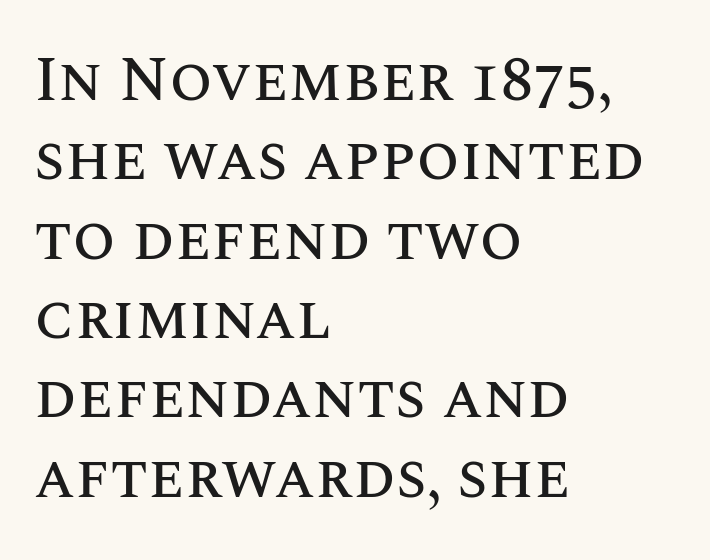
Q: Is the text italic (slanted)? A: No, it is upright.
Q: Is the text underlined? A: No.
Q: How is the paragraph aligned? A: Left-aligned.
Q: Is the spacing between letters normal or unusually wide? A: Normal.
Q: Is the spacing between lines tight, normal or loose? A: Normal.
Q: Width (condensed, normal, or wide)? A: Normal.
Q: Stroke contrast? A: Medium.
Q: x-height? A: Large.
Q: Monospaced? A: No.
